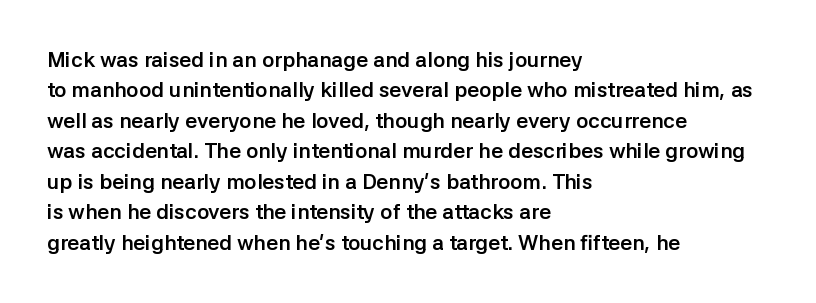
{"italic": "no", "bold": "yes", "underline": "no", "align": "left", "line_spacing": "normal", "line_spacing_ratio": 1.45, "letter_spacing": "normal", "letter_spacing_em": 0.0, "glyph_px": 21}
